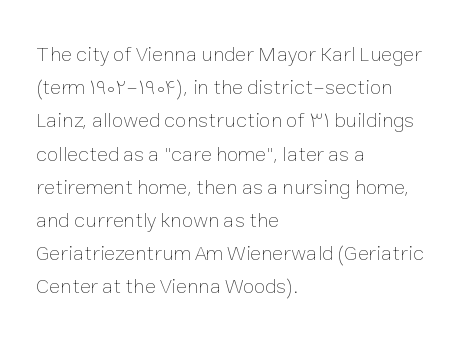
The image shows 21 px text type, upright; set left-aligned, normal line spacing (1.58x), normal letter spacing, not underlined.
